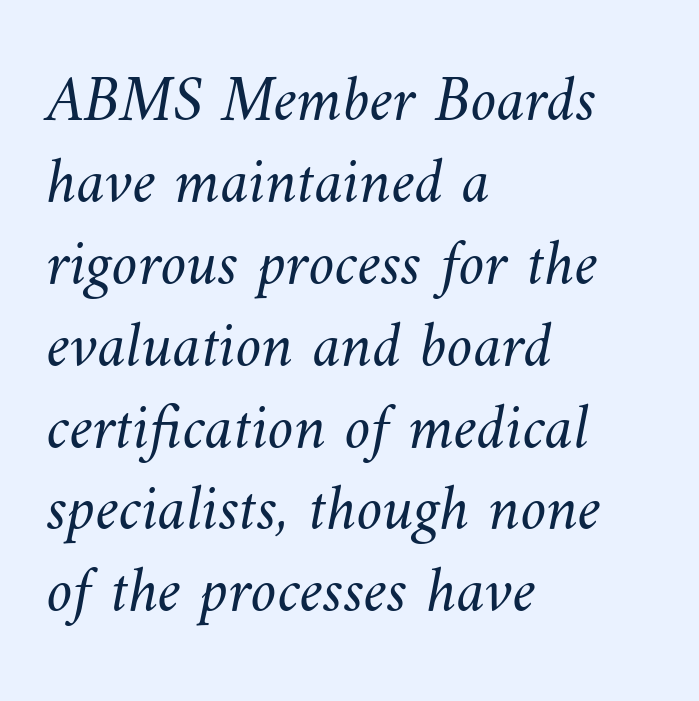
{"bold": "no", "weight": "light", "width": "normal", "stroke_contrast": "medium", "x_height": "small", "monospaced": "no", "underline": "no", "align": "left", "line_spacing": "normal", "line_spacing_ratio": 1.26, "letter_spacing": "normal", "letter_spacing_em": 0.0, "glyph_px": 65}
